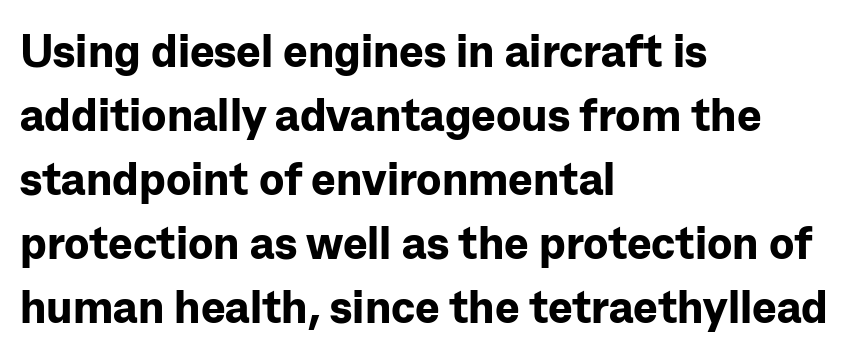
The type is set solid horizontally, with unmodified tracking. This sample keeps an unexceptional amount of space between lines. The rendering shows plain stroke endings on the letterforms — a sans-serif design. Each row of text sits above clean, open space. The axis of the letterforms is exactly vertical. In terms of weight, the rendering is a true, heavy bold.
